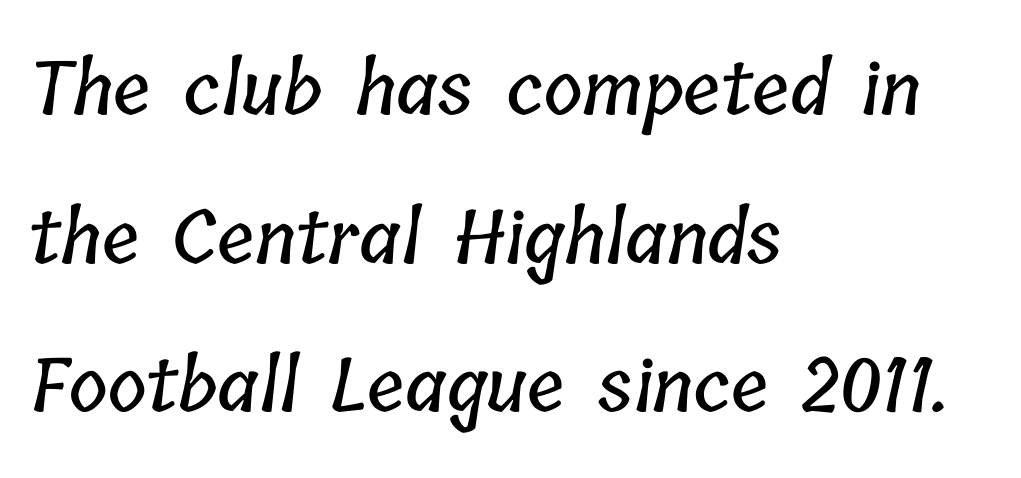
The image shows 74 px condensed type; set left-aligned, loose line spacing (2.01x), normal letter spacing, not underlined; low stroke contrast and a medium x-height.
